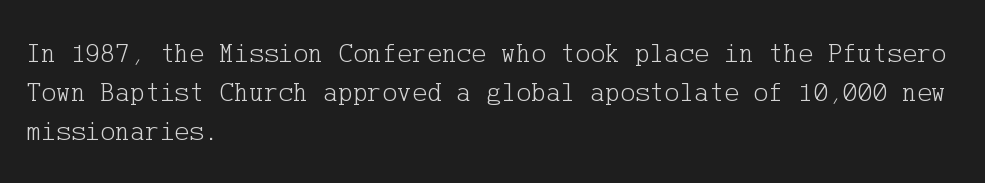
Q: Is the text bold? A: No.
Q: Is the text italic (slanted)? A: No, it is upright.
Q: Is the typeface a serif or a sans-serif typeface? A: Serif.
Q: Is the text underlined? A: No.
Q: How is the paragraph aligned? A: Left-aligned.
Q: Is the spacing between letters normal or unusually wide? A: Normal.
Q: Is the spacing between lines tight, normal or loose? A: Normal.
Q: Width (condensed, normal, or wide)? A: Normal.
Q: Stroke contrast? A: Low.
Q: x-height? A: Medium.
